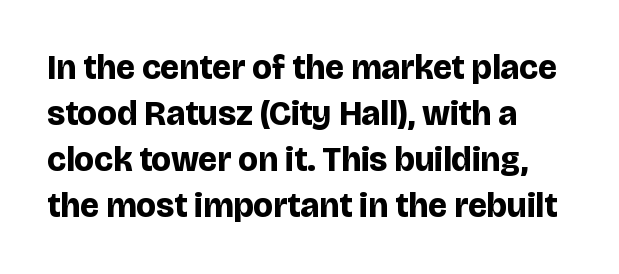
Type style note: lacks serifs. The space beneath each line is pristine and unruled. The face used here is rendered with its standard letterfit. Students, observe: this is what conventionally led text looks like. Leftover space on each line is placed entirely after the last word. A dark, heavy texture on the line: the type is bold.
